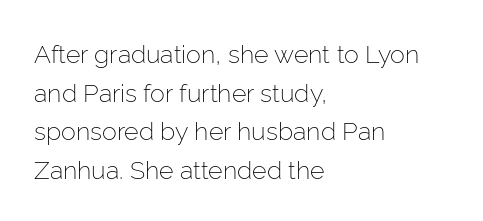
{"italic": "no", "bold": "no", "underline": "no", "align": "left", "line_spacing": "normal", "line_spacing_ratio": 1.55, "letter_spacing": "normal", "letter_spacing_em": 0.0, "glyph_px": 25}
